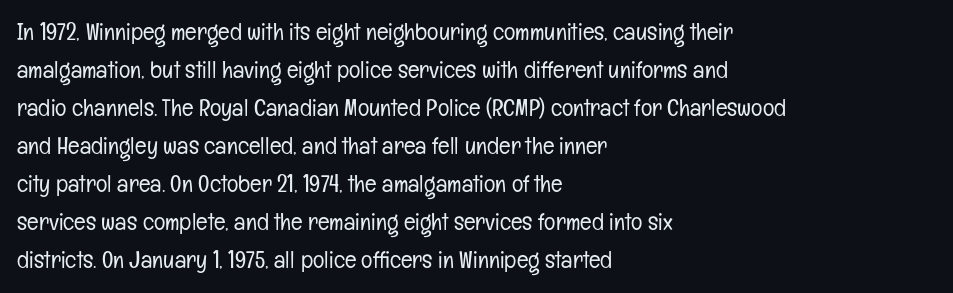
Q: Is the text bold? A: No.
Q: Is the text italic (slanted)? A: No, it is upright.
Q: Is the text underlined? A: No.
Q: How is the paragraph aligned? A: Left-aligned.
Q: Is the spacing between letters normal or unusually wide? A: Normal.
Q: Is the spacing between lines tight, normal or loose? A: Normal.
